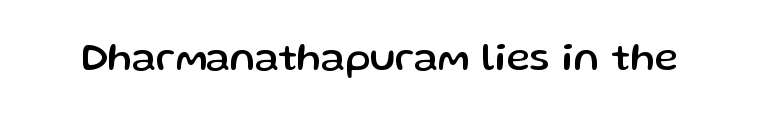
{"serif": "no", "italic": "no", "width": "normal", "stroke_contrast": "low", "x_height": "medium", "monospaced": "no", "underline": "no", "letter_spacing": "normal", "letter_spacing_em": 0.0, "glyph_px": 40}
